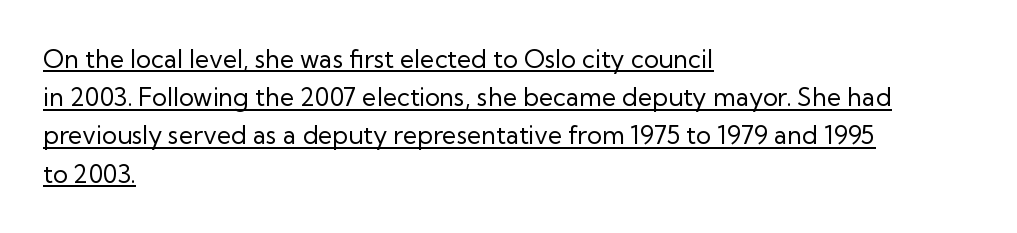
Q: Is the text bold? A: No.
Q: Is the text italic (slanted)? A: No, it is upright.
Q: Is the text underlined? A: Yes.
Q: How is the paragraph aligned? A: Left-aligned.
Q: Is the spacing between letters normal or unusually wide? A: Normal.
Q: Is the spacing between lines tight, normal or loose? A: Normal.
